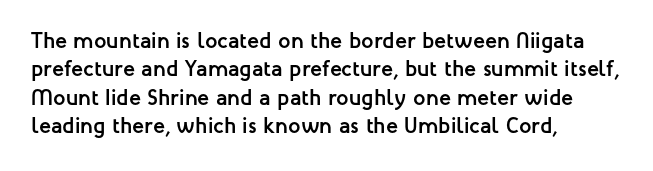
Q: Is the text bold? A: Yes.
Q: Is the text italic (slanted)? A: No, it is upright.
Q: Is the text underlined? A: No.
Q: How is the paragraph aligned? A: Left-aligned.
Q: Is the spacing between letters normal or unusually wide? A: Normal.
Q: Is the spacing between lines tight, normal or loose? A: Normal.
